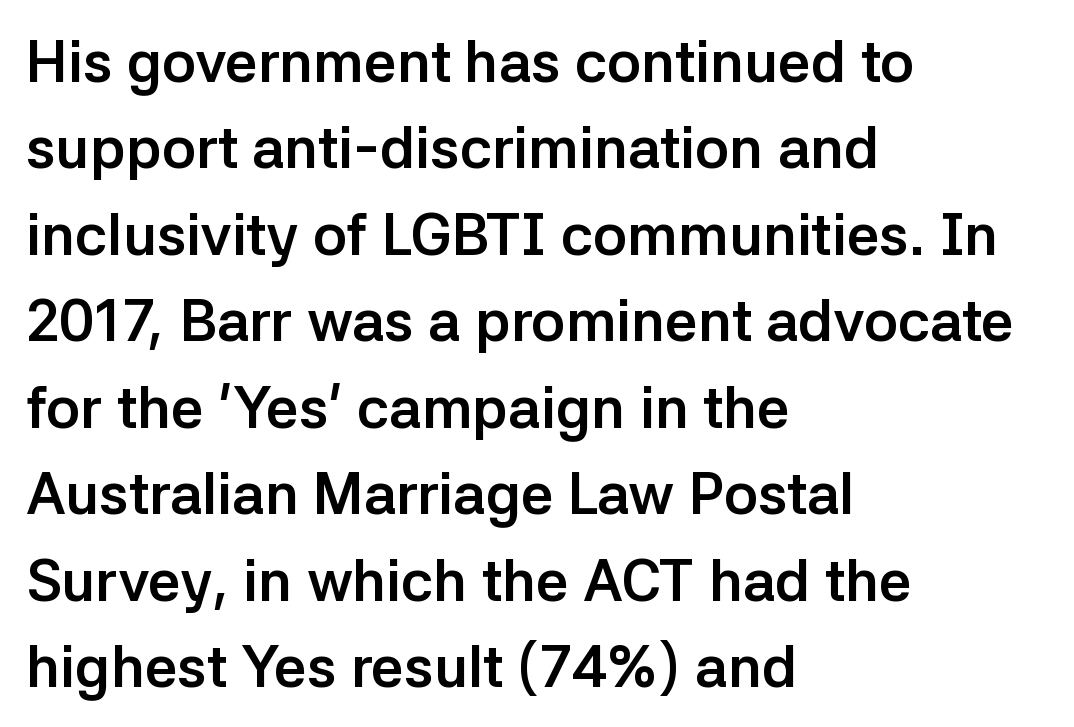
The passage shown is emphatically bold. Characters remain perfectly vertical along every line. These lines are rendered in a variable-pitch font. Short note: letters normally spaced. Letters rest on an invisible, unmarked baseline. One-word summary of the alignment: left.
